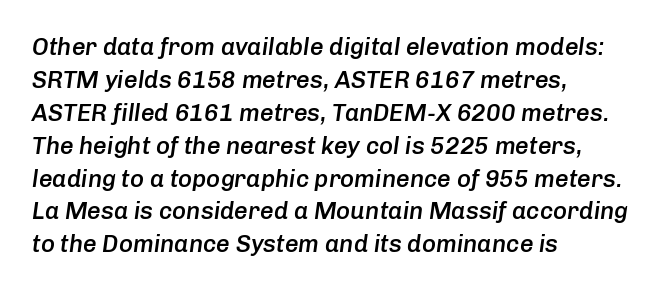
The face used here has a pronounced slope to its letters. Regular leading. As a designer I'd log this as weight 600, semibold. Underline: absent.
